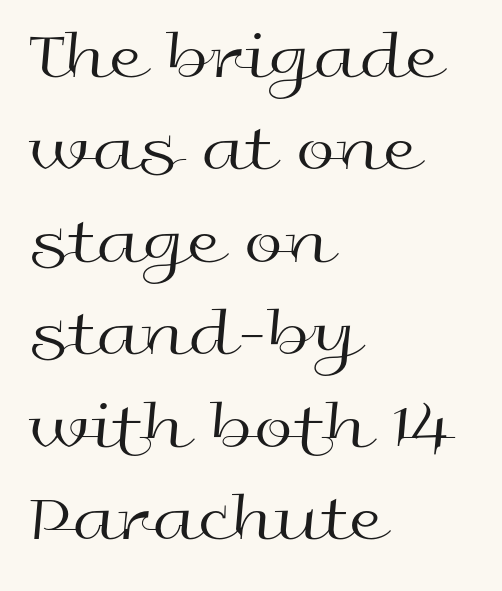
Q: Is the text bold? A: No.
Q: Is the text italic (slanted)? A: No, it is upright.
Q: Is the typeface a serif or a sans-serif typeface? A: Sans-serif.
Q: Is the text underlined? A: No.
Q: How is the paragraph aligned? A: Left-aligned.
Q: Is the spacing between letters normal or unusually wide? A: Normal.
Q: Is the spacing between lines tight, normal or loose? A: Normal.
Q: Width (condensed, normal, or wide)? A: Wide.
Q: x-height? A: Medium.
Q: Monospaced? A: No.
